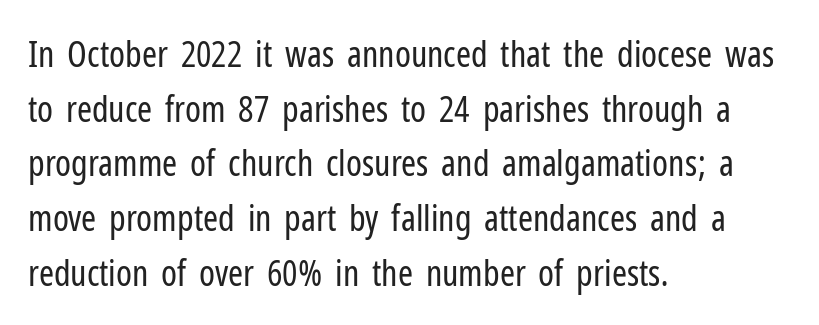
Underlining? Definitely not there. Is this a sans? Yes — the strokes have no serifs. The face looks like a standard text weight, possibly lighter. The passage shown is typed in a proportional face where columns would drift. Rendered with straight, roman letterforms.
